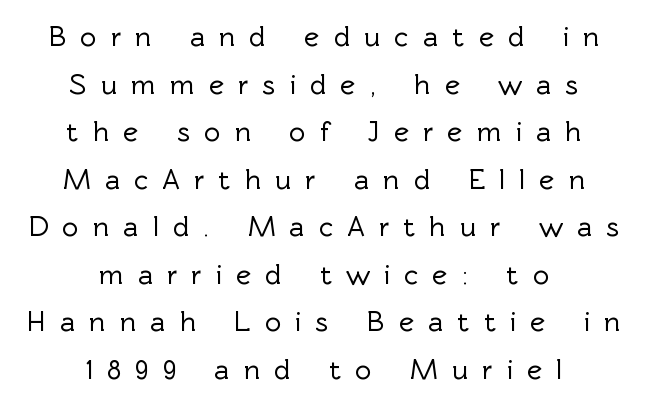
Q: Is the text italic (slanted)? A: No, it is upright.
Q: Is the typeface a serif or a sans-serif typeface? A: Sans-serif.
Q: Is the text underlined? A: No.
Q: How is the paragraph aligned? A: Centered.
Q: Is the spacing between letters normal or unusually wide? A: Unusually wide.
Q: Is the spacing between lines tight, normal or loose? A: Normal.
Q: Width (condensed, normal, or wide)? A: Normal.
Q: x-height? A: Medium.
Q: Monospaced? A: No.
